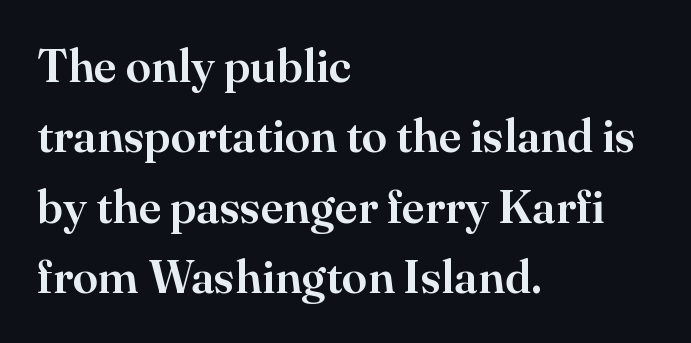
The image shows 46 px serif type, upright; set left-aligned, normal line spacing (1.53x), normal letter spacing, not underlined; high stroke contrast and a small x-height.
